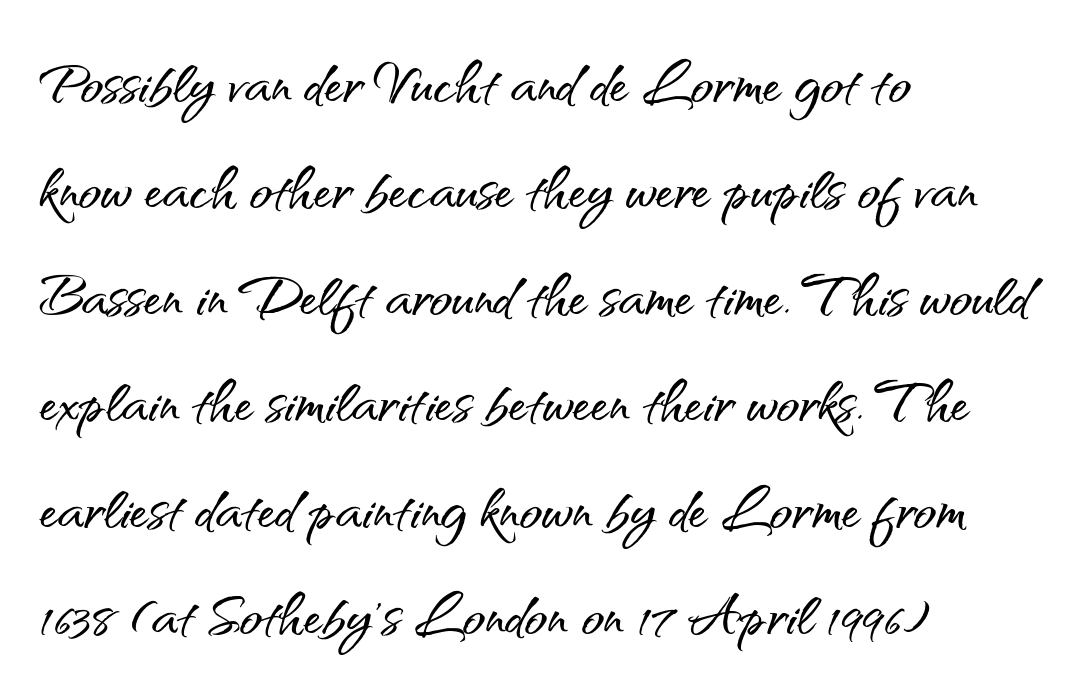
Q: Is the text italic (slanted)? A: Yes.
Q: Is the typeface a serif or a sans-serif typeface? A: Sans-serif.
Q: Is the text underlined? A: No.
Q: How is the paragraph aligned? A: Left-aligned.
Q: Is the spacing between letters normal or unusually wide? A: Normal.
Q: Is the spacing between lines tight, normal or loose? A: Normal.
Q: Width (condensed, normal, or wide)? A: Normal.
Q: Stroke contrast? A: Medium.
Q: x-height? A: Small.
Q: Monospaced? A: No.
